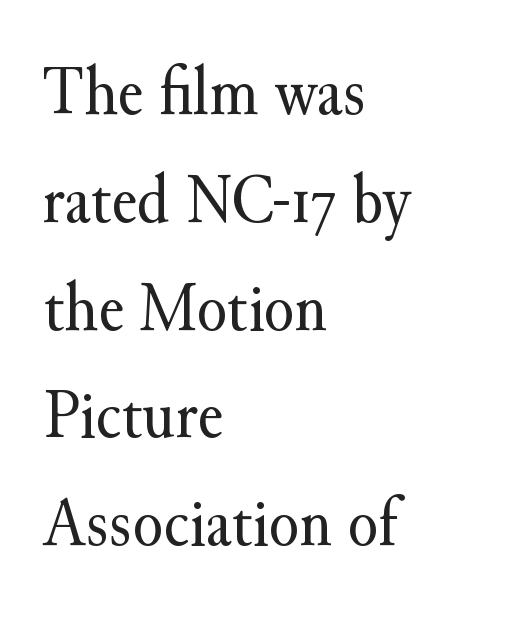
Q: Is the text bold? A: No.
Q: Is the text italic (slanted)? A: No, it is upright.
Q: Is the typeface a serif or a sans-serif typeface? A: Serif.
Q: Is the text underlined? A: No.
Q: How is the paragraph aligned? A: Left-aligned.
Q: Is the spacing between letters normal or unusually wide? A: Normal.
Q: Is the spacing between lines tight, normal or loose? A: Normal.
Q: Width (condensed, normal, or wide)? A: Normal.
Q: Stroke contrast? A: Medium.
Q: x-height? A: Small.
Q: Monospaced? A: No.
